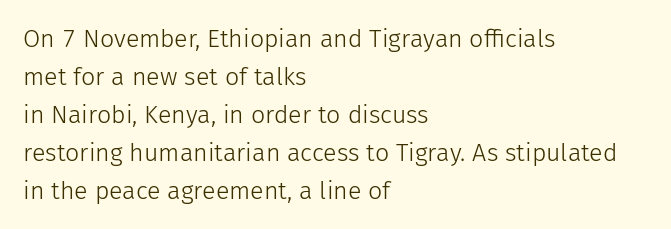
Q: Is the text bold? A: No.
Q: Is the text italic (slanted)? A: No, it is upright.
Q: Is the text underlined? A: No.
Q: How is the paragraph aligned? A: Left-aligned.
Q: Is the spacing between letters normal or unusually wide? A: Normal.
Q: Is the spacing between lines tight, normal or loose? A: Normal.
